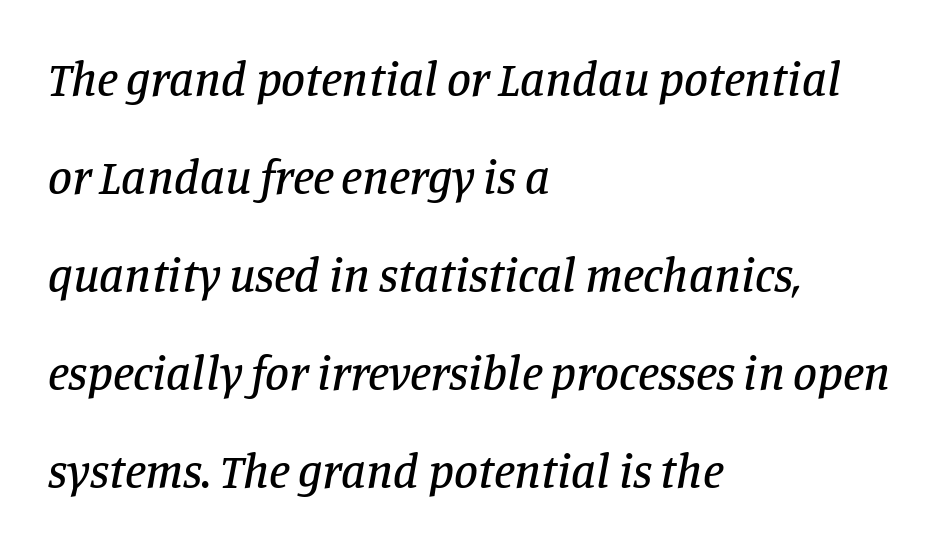
Q: Is the text italic (slanted)? A: Yes, it leans right by about 11 degrees.
Q: Is the typeface a serif or a sans-serif typeface? A: Serif.
Q: Is the text underlined? A: No.
Q: How is the paragraph aligned? A: Left-aligned.
Q: Is the spacing between letters normal or unusually wide? A: Normal.
Q: Is the spacing between lines tight, normal or loose? A: Loose.
Q: Width (condensed, normal, or wide)? A: Normal.
Q: Stroke contrast? A: Low.
Q: x-height? A: Large.
Q: Monospaced? A: No.
